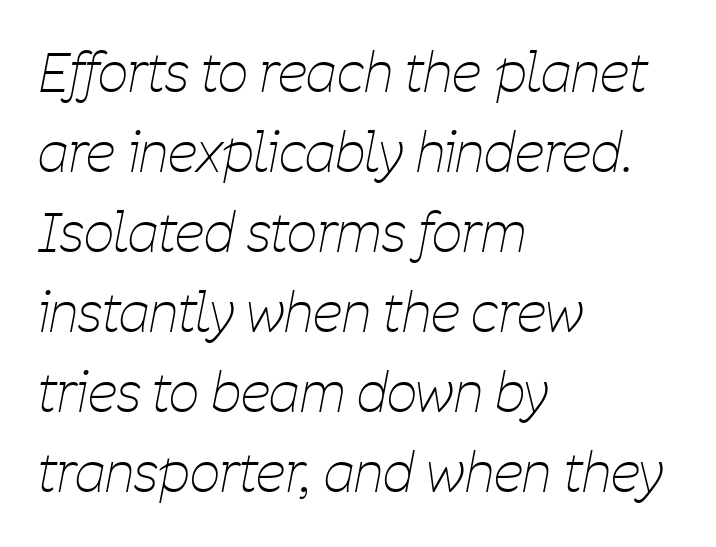
The face used here is proportionally spaced, like ordinary book or web type. Left-aligned paragraph, ragged on the right. The lettering tilts uniformly, giving the passage an italic look. Vertical spacing — default.
